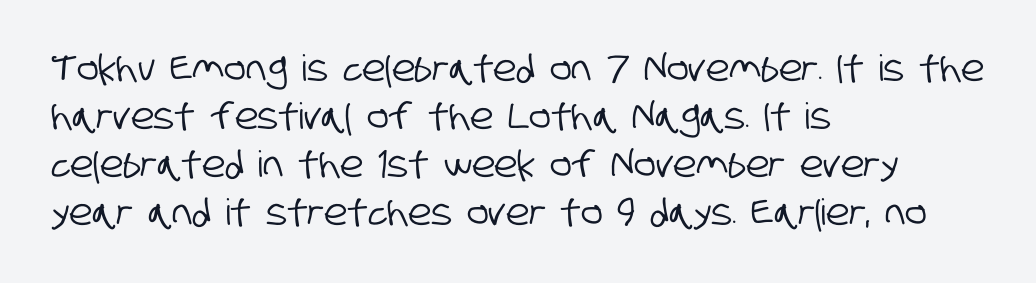
Q: Is the typeface a serif or a sans-serif typeface? A: Sans-serif.
Q: Is the text underlined? A: No.
Q: How is the paragraph aligned? A: Left-aligned.
Q: Is the spacing between letters normal or unusually wide? A: Normal.
Q: Is the spacing between lines tight, normal or loose? A: Normal.
Q: Width (condensed, normal, or wide)? A: Condensed.
Q: Stroke contrast? A: Low.
Q: x-height? A: Large.
Q: Monospaced? A: No.
